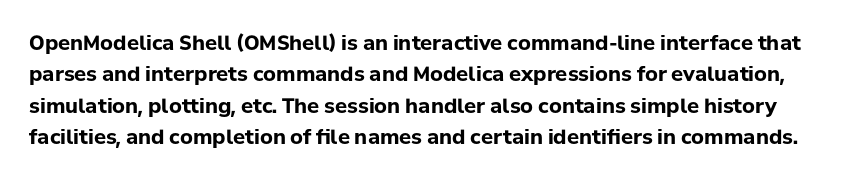
Successive baselines arrive at the customary interval. The string is rendered with underlining switched off. No italicization has been applied; the sample stays upright. Strokes here are thick enough to call this a true bold.
